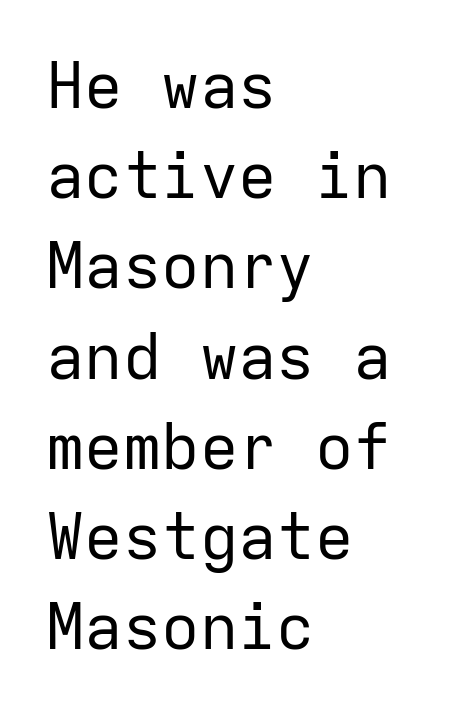
A light-to-regular cut is what we see here. Vertical strokes here are truly vertical. The passage shown stacks its lines at a standard gap. Tracking here is standard; glyphs follow each other at the usual distance. The rendering shows plain stroke endings on the letterforms — a sans-serif design. Descender tails drop into unmarked territory.
